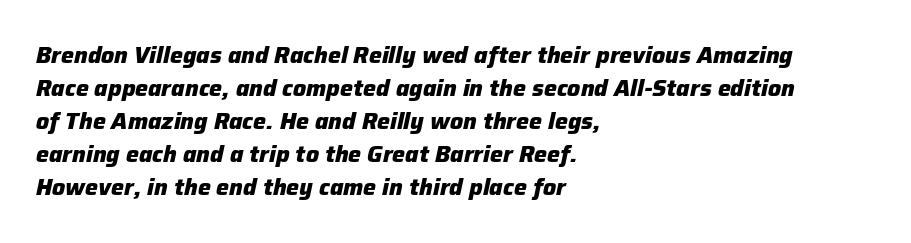
Q: Is the text bold? A: Yes.
Q: Is the text italic (slanted)? A: Yes, it leans right by about 12 degrees.
Q: Is the text underlined? A: No.
Q: How is the paragraph aligned? A: Left-aligned.
Q: Is the spacing between letters normal or unusually wide? A: Normal.
Q: Is the spacing between lines tight, normal or loose? A: Normal.
